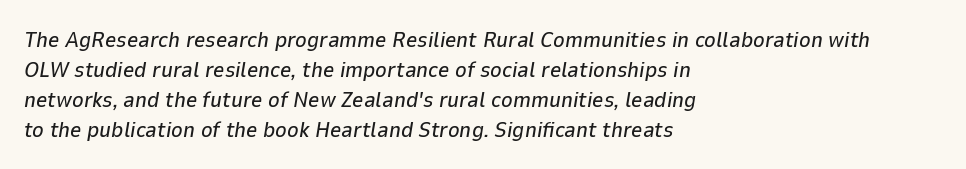
Q: Is the text italic (slanted)? A: Yes, it leans right by about 9 degrees.
Q: Is the text underlined? A: No.
Q: How is the paragraph aligned? A: Left-aligned.
Q: Is the spacing between letters normal or unusually wide? A: Normal.
Q: Is the spacing between lines tight, normal or loose? A: Normal.
